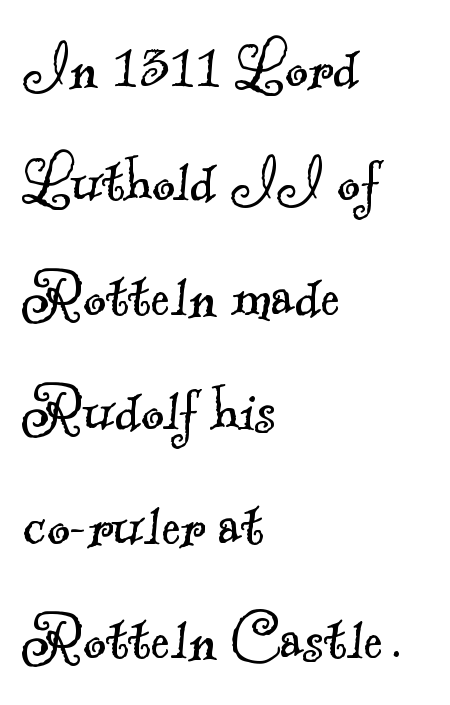
The image shows 72 px light serif type; set left-aligned, normal line spacing (1.59x), normal letter spacing, not underlined; a small x-height.
